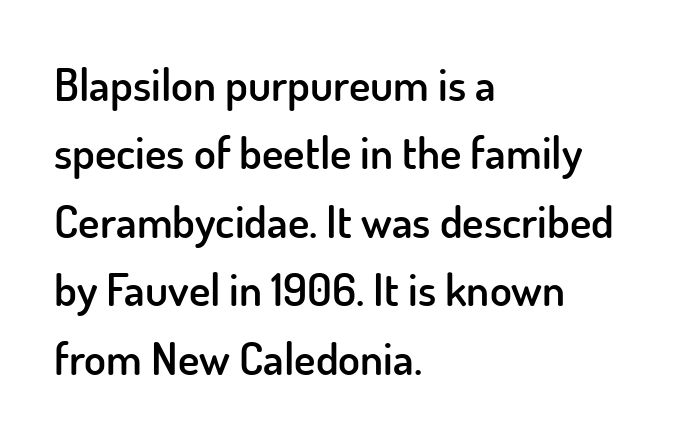
The image shows 45 px semibold sans-serif type, upright; set left-aligned, normal line spacing (1.52x), normal letter spacing, not underlined; low stroke contrast and a small x-height.
